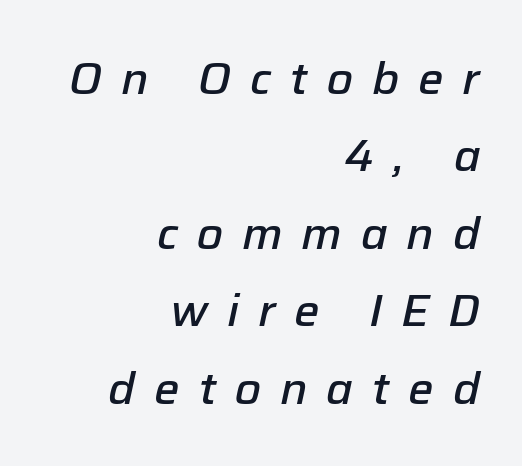
The image shows 45 px semibold type, italic (leaning right); set right-aligned, line spacing 1.72x, unusually wide letter spacing (+0.42 em), not underlined; low stroke contrast and a medium x-height.
